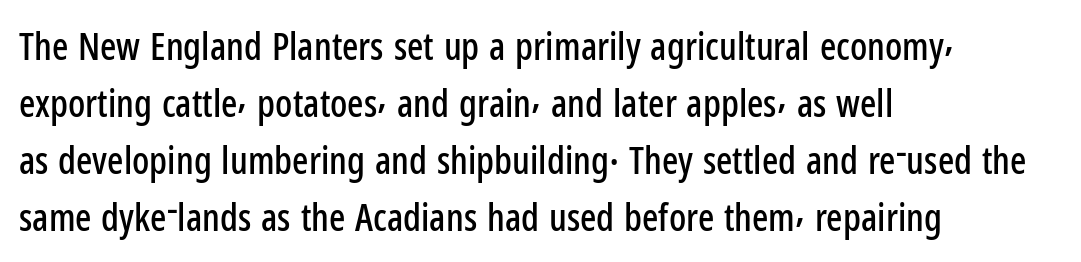
The image shows 38 px condensed sans-serif type, upright; set left-aligned, normal line spacing (1.5x), normal letter spacing, not underlined; low stroke contrast and a medium x-height.
